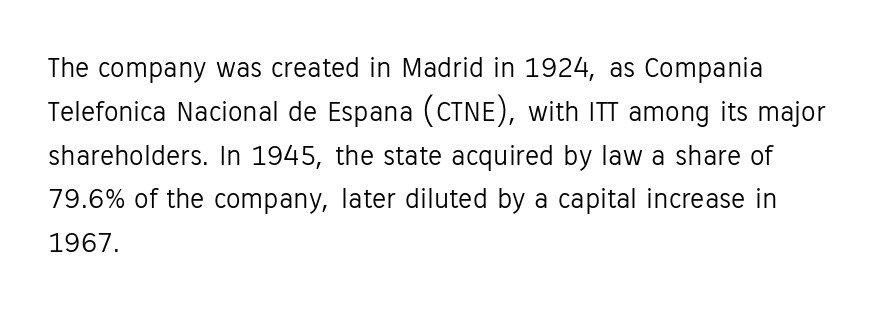
{"serif": "no", "italic": "no", "bold": "no", "weight": "light", "width": "normal", "stroke_contrast": "low", "x_height": "medium", "monospaced": "no", "underline": "no", "align": "left", "line_spacing": "normal", "line_spacing_ratio": 1.51, "letter_spacing": "normal", "letter_spacing_em": 0.0, "glyph_px": 29}
